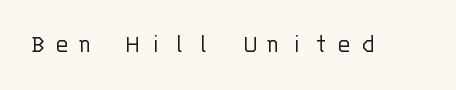
The image shows 27 px text type, upright; set unusually wide letter spacing (+0.38 em), not underlined.
